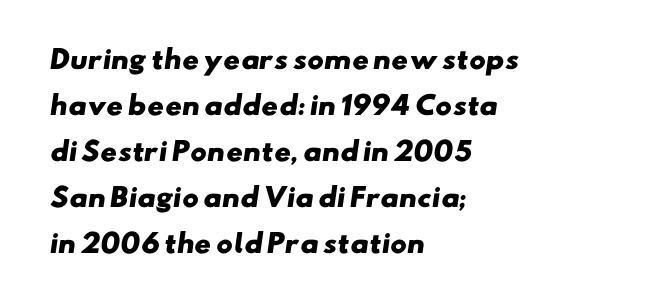
{"bold": "yes", "underline": "no", "align": "left", "line_spacing_ratio": 1.84, "letter_spacing": "normal", "letter_spacing_em": 0.0, "glyph_px": 25}
